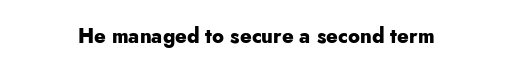
{"italic": "no", "bold": "yes", "underline": "no", "letter_spacing": "normal", "letter_spacing_em": 0.0, "glyph_px": 20}
